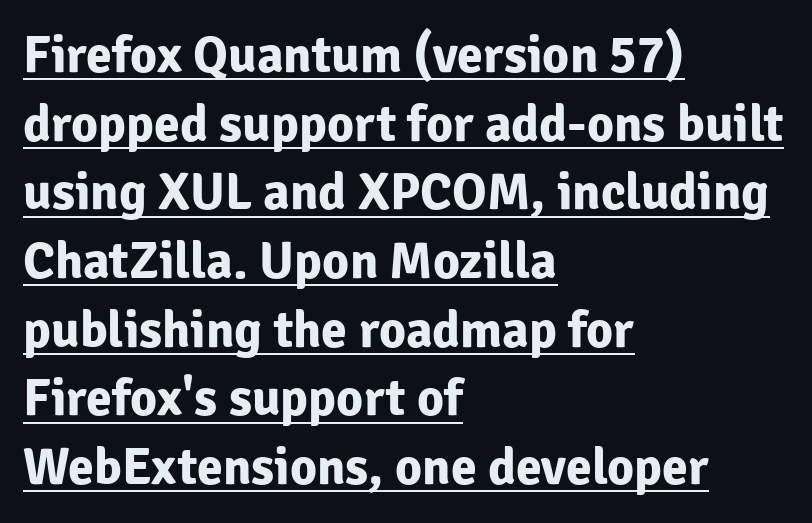
{"serif": "no", "italic": "no", "bold": "yes", "weight": "bold", "width": "normal", "stroke_contrast": "low", "x_height": "medium", "monospaced": "no", "underline": "yes", "align": "left", "line_spacing": "normal", "line_spacing_ratio": 1.32, "letter_spacing": "normal", "letter_spacing_em": 0.0, "glyph_px": 52}
